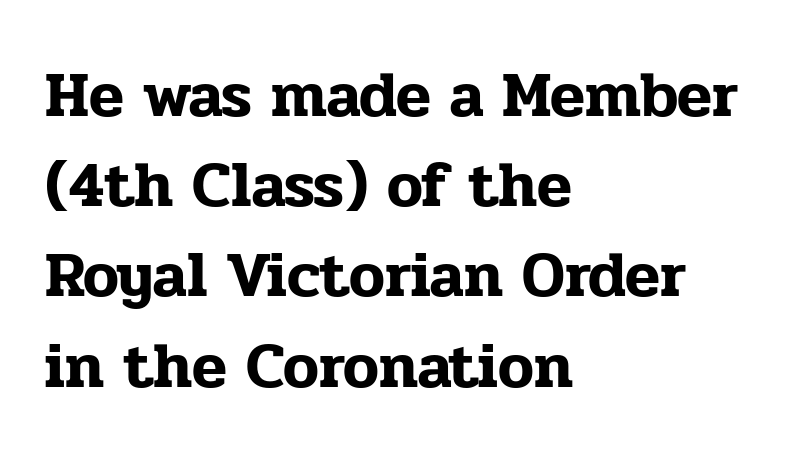
Q: Is the text italic (slanted)? A: No, it is upright.
Q: Is the typeface a serif or a sans-serif typeface? A: Serif.
Q: Is the text underlined? A: No.
Q: How is the paragraph aligned? A: Left-aligned.
Q: Is the spacing between letters normal or unusually wide? A: Normal.
Q: Is the spacing between lines tight, normal or loose? A: Normal.
Q: Width (condensed, normal, or wide)? A: Normal.
Q: Stroke contrast? A: Low.
Q: x-height? A: Medium.
Q: Monospaced? A: No.
